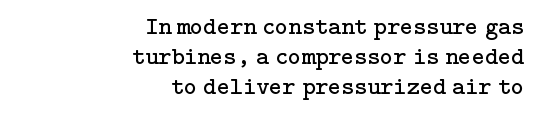
The image shows 25 px text type, upright; set right-aligned, line spacing 1.2x, normal letter spacing, not underlined.
